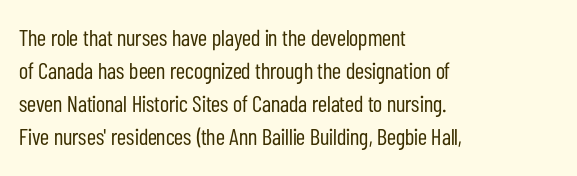
Does extra space separate the letters? No, they use regular spacing. The rendering anchors every line to the left-hand side. The axis of the letterforms is exactly vertical. These lines sit exactly where default settings would place them. Ink coverage per letter is moderate at most. Bare-footed words on every line.
